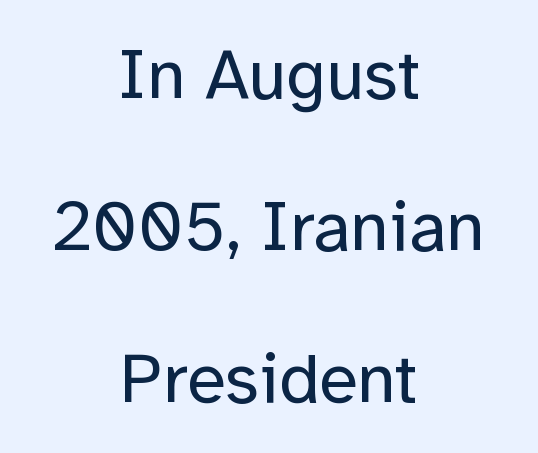
{"serif": "no", "italic": "no", "bold": "no", "weight": "regular", "width": "normal", "stroke_contrast": "low", "x_height": "medium", "monospaced": "no", "underline": "no", "align": "center", "line_spacing": "loose", "line_spacing_ratio": 2.14, "letter_spacing": "normal", "letter_spacing_em": 0.0, "glyph_px": 71}
